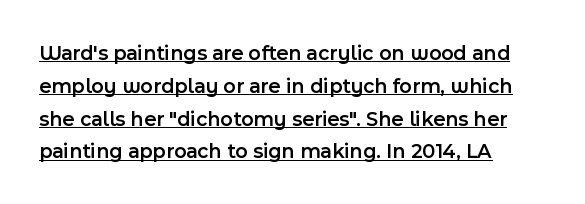
Q: Is the text bold? A: Semi-bold.
Q: Is the text italic (slanted)? A: No, it is upright.
Q: Is the text underlined? A: Yes.
Q: How is the paragraph aligned? A: Left-aligned.
Q: Is the spacing between letters normal or unusually wide? A: Normal.
Q: Is the spacing between lines tight, normal or loose? A: Normal.
